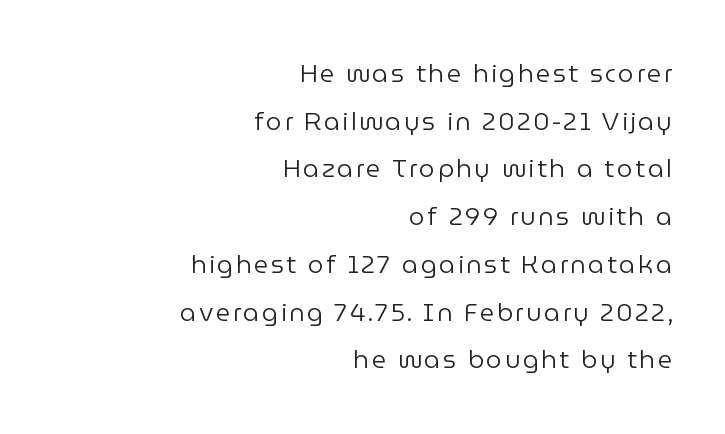
The image shows 25 px text type, upright; set right-aligned, loose line spacing (1.91x), not underlined.
